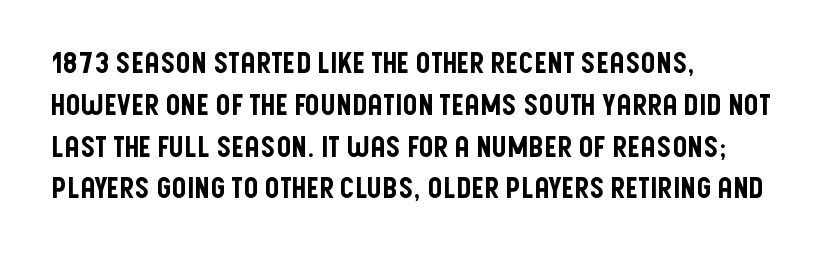
Q: Is the text italic (slanted)? A: No, it is upright.
Q: Is the typeface a serif or a sans-serif typeface? A: Sans-serif.
Q: Is the text underlined? A: No.
Q: How is the paragraph aligned? A: Left-aligned.
Q: Is the spacing between letters normal or unusually wide? A: Normal.
Q: Is the spacing between lines tight, normal or loose? A: Normal.
Q: Width (condensed, normal, or wide)? A: Condensed.
Q: Stroke contrast? A: Low.
Q: x-height? A: Large.
Q: Monospaced? A: No.
